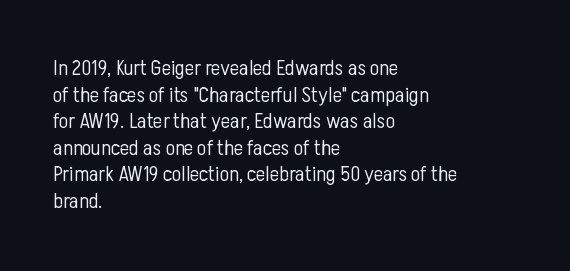
The image shows 22 px text type, upright; set left-aligned, line spacing 1.21x, normal letter spacing, not underlined.
